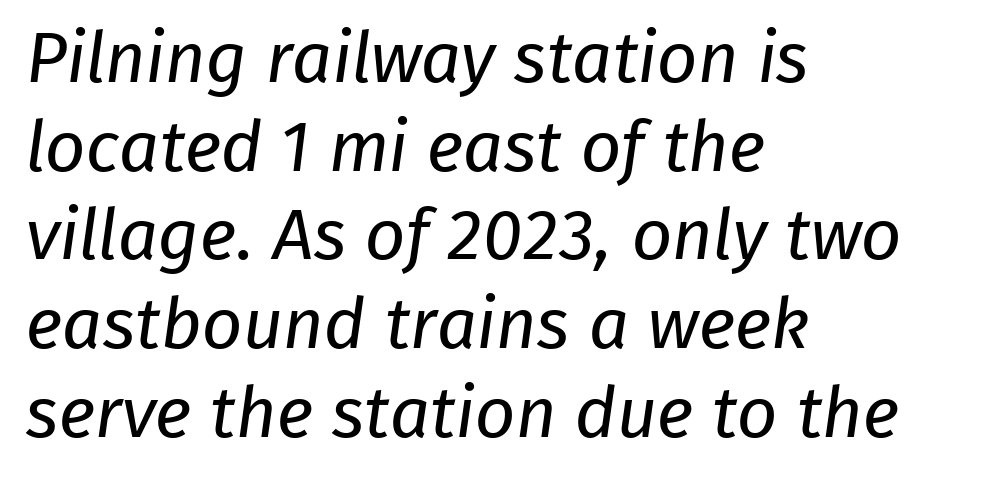
Q: Is the text bold? A: No.
Q: Is the typeface a serif or a sans-serif typeface? A: Sans-serif.
Q: Is the text underlined? A: No.
Q: How is the paragraph aligned? A: Left-aligned.
Q: Is the spacing between letters normal or unusually wide? A: Normal.
Q: Is the spacing between lines tight, normal or loose? A: Normal.
Q: Width (condensed, normal, or wide)? A: Normal.
Q: Stroke contrast? A: Low.
Q: x-height? A: Medium.
Q: Monospaced? A: No.
